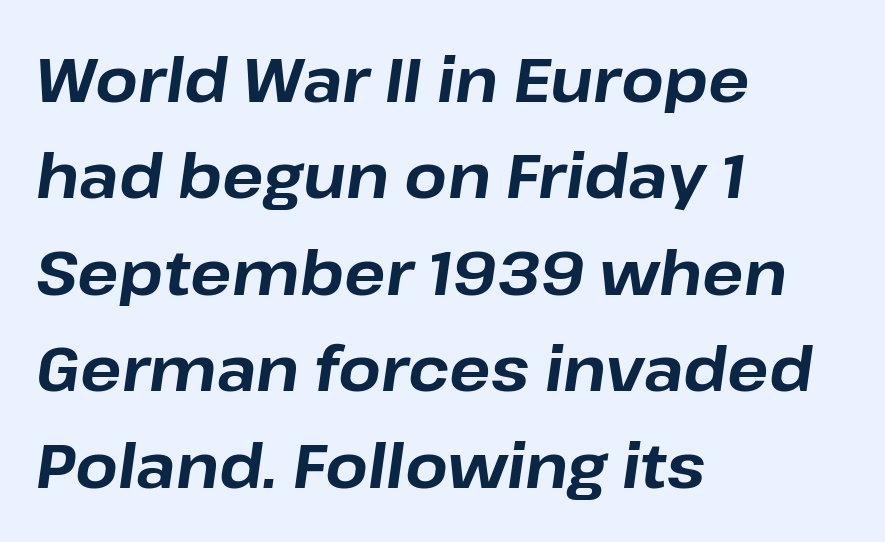
The leading is moderate, giving the passage an even texture. Caption: multi-line text, flush left, ragged right. This sample uses plain, unmodified letter spacing. These lines are rendered in a variable-pitch font. The text carries the slant typical of an italic or oblique font. The characters look thick and weighty, a clear bold.
